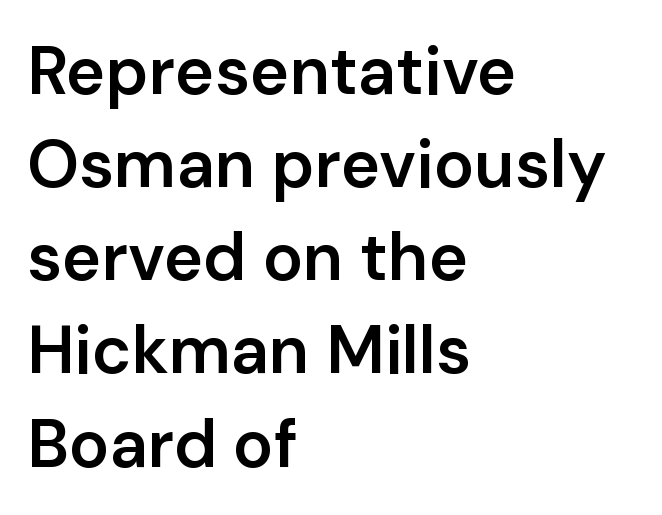
{"serif": "no", "italic": "no", "bold": "semi", "weight": "semibold", "width": "normal", "stroke_contrast": "low", "x_height": "medium", "monospaced": "no", "underline": "no", "align": "left", "line_spacing": "normal", "line_spacing_ratio": 1.39, "letter_spacing": "normal", "letter_spacing_em": 0.0, "glyph_px": 67}
